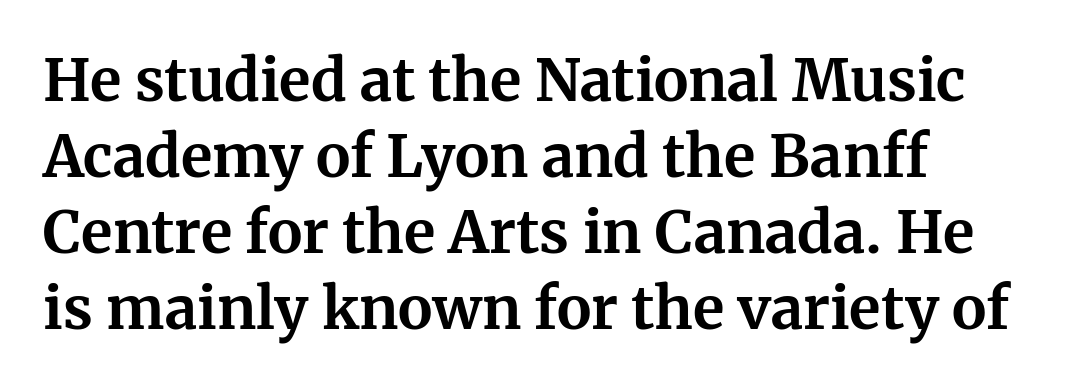
The image shows 58 px bold serif type, upright; set normal line spacing (1.31x), normal letter spacing, not underlined; medium stroke contrast and a medium x-height.
